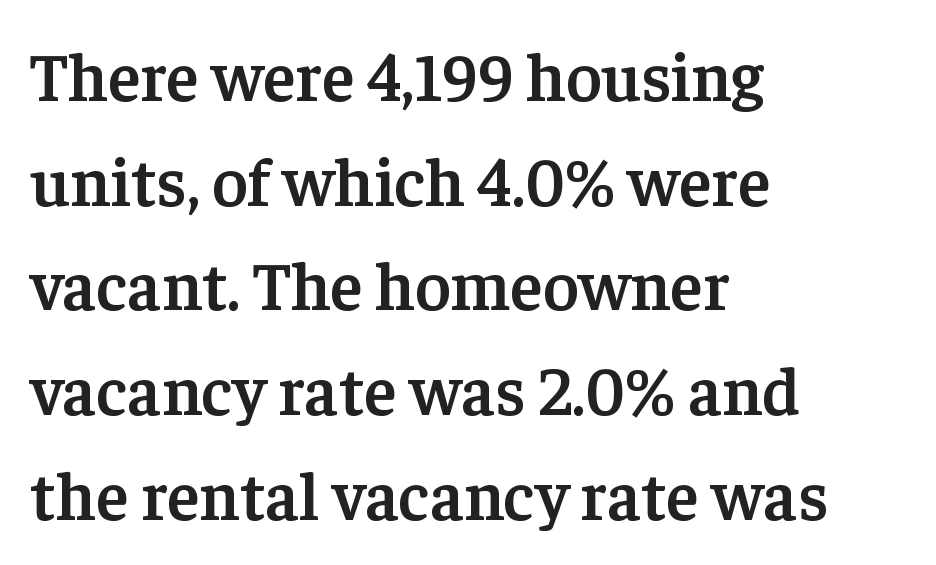
The image shows 68 px semibold serif type, upright; set left-aligned, normal line spacing (1.54x), normal letter spacing, not underlined; low stroke contrast and a medium x-height.
